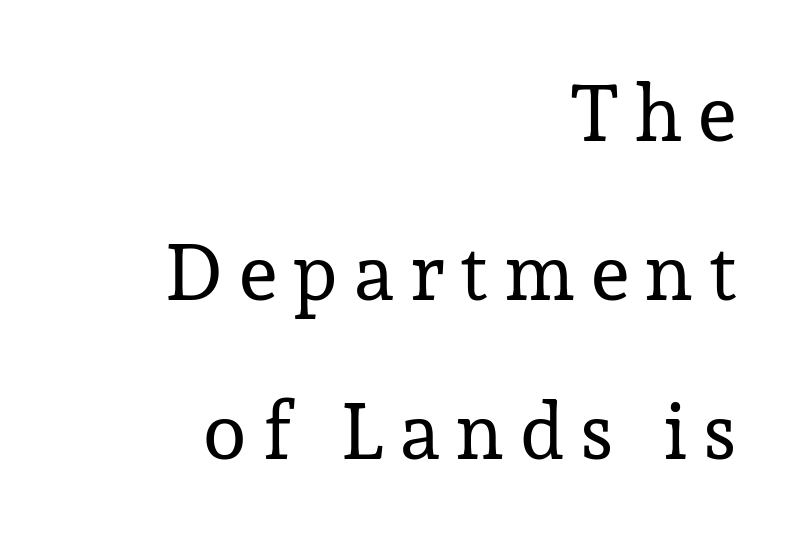
A typesetter would call this leading open, well beyond the default. Ascenders rise straight up at ninety degrees. Horizontally, the lines are justified to the trailing edge only. A clean baseline with only descenders dipping below it. You could not count columns in this text — the font is proportionally spaced. You can tell from the footed stems that serif type was used.
